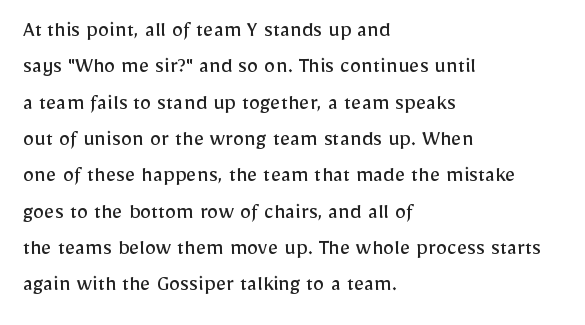
The image shows 23 px text type, upright; set left-aligned, normal line spacing (1.58x), normal letter spacing, not underlined.
